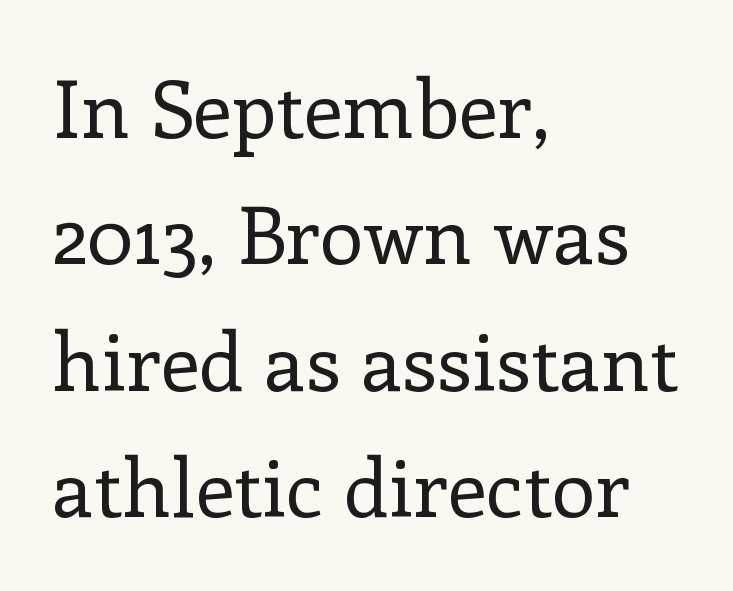
A typesetter would label this face a serif. This is the regular roman posture of the typeface. Summary of vertical rhythm: regular, with standard interline spacing. Counters stay open thanks to moderate or lighter strokes. The face used here is proportionally spaced, like ordinary book or web type. Only glyphs here, with clear space below each row.
